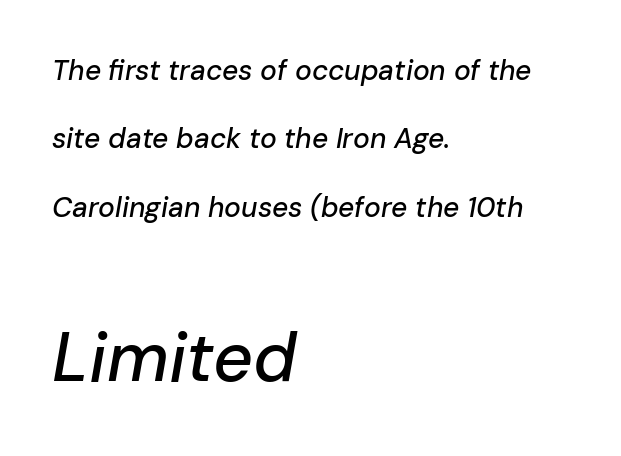
Q: Is the text italic (slanted)? A: Yes, it leans right by about 10 degrees.
Q: Is the text underlined? A: No.
Q: How is the paragraph aligned? A: Left-aligned.
Q: Is the spacing between letters normal or unusually wide? A: Normal.
Q: Is the spacing between lines tight, normal or loose? A: Loose.
Q: Which block of text is set in a larger size, the first (top) or the second (bottom)? A: The second (bottom) one.
Q: Width (condensed, normal, or wide)? A: Normal.
Q: Stroke contrast? A: Low.
Q: x-height? A: Medium.
Q: Monospaced? A: No.
